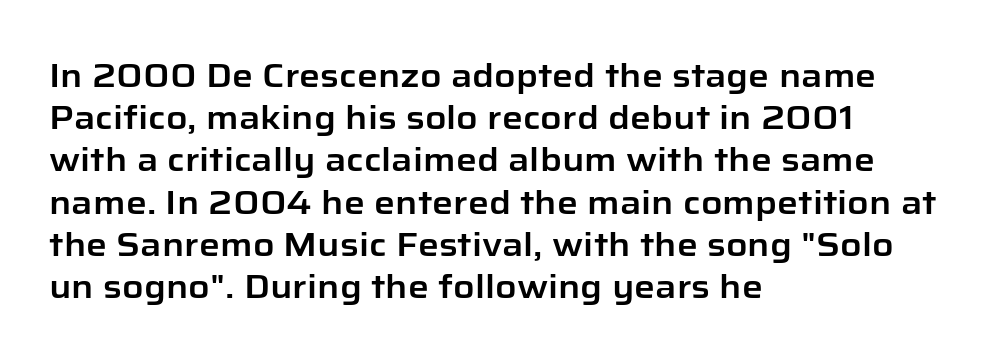
The image shows 33 px sans-serif type, upright; set left-aligned, normal line spacing (1.28x), normal letter spacing, not underlined; low stroke contrast and a medium x-height.
